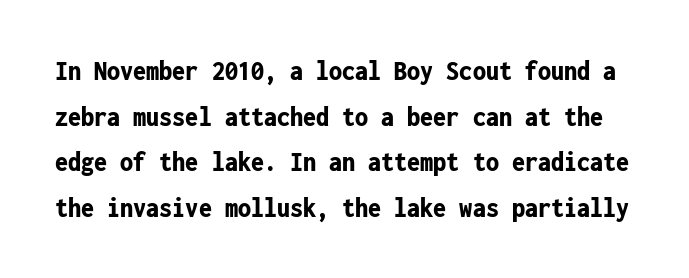
The image shows 29 px bold, condensed sans-serif type, upright, monospaced; set normal line spacing (1.57x), normal letter spacing, not underlined; low stroke contrast and a medium x-height.
